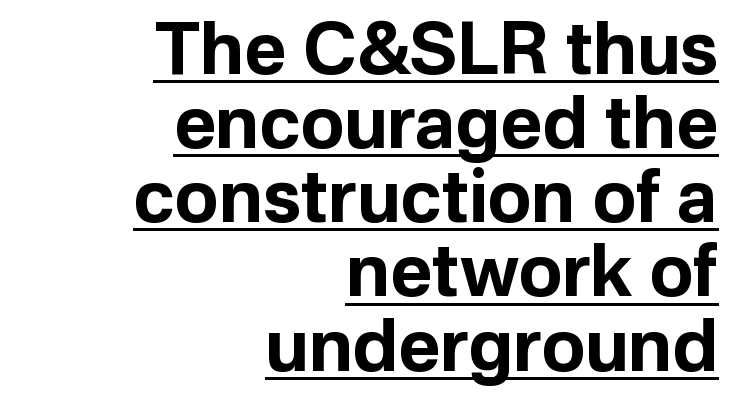
The image shows 72 px bold sans-serif type, upright; set right-aligned, tight line spacing (1.03x), normal letter spacing, underlined; low stroke contrast and a medium x-height.
